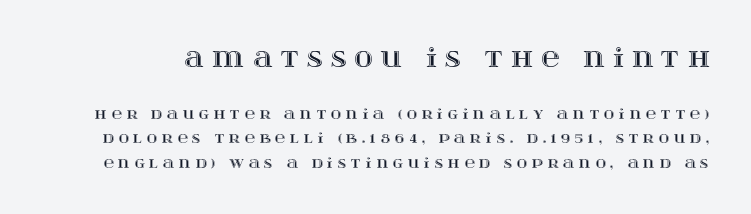
The image shows 25 px text type, upright; set line spacing 1.73x, unusually wide letter spacing (+0.33 em), not underlined; the first (top) block is 1.79x larger.
